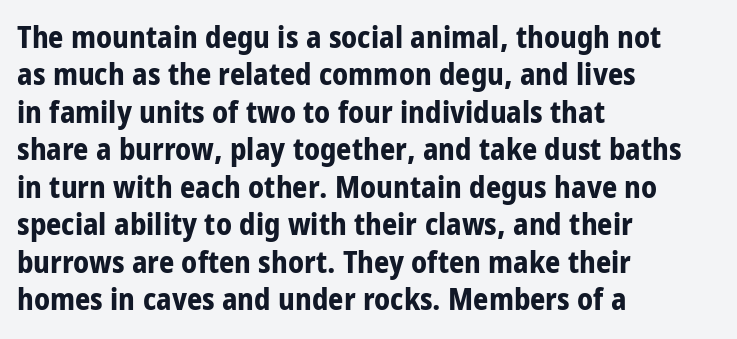
Q: Is the text bold? A: Yes.
Q: Is the text italic (slanted)? A: No, it is upright.
Q: Is the typeface a serif or a sans-serif typeface? A: Sans-serif.
Q: Is the text underlined? A: No.
Q: How is the paragraph aligned? A: Left-aligned.
Q: Is the spacing between letters normal or unusually wide? A: Normal.
Q: Is the spacing between lines tight, normal or loose? A: Normal.
Q: Width (condensed, normal, or wide)? A: Condensed.
Q: Stroke contrast? A: Low.
Q: x-height? A: Large.
Q: Monospaced? A: No.
